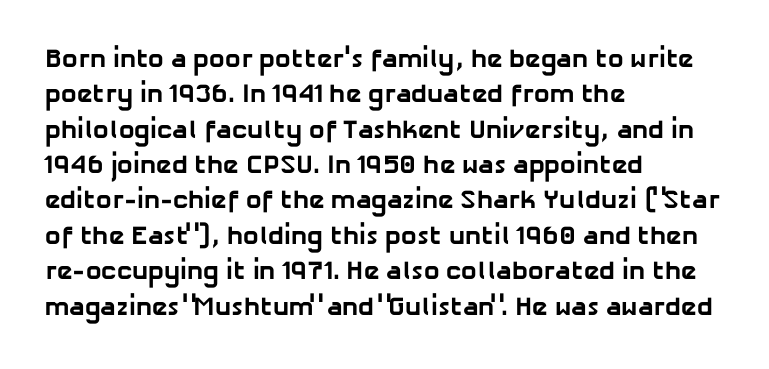
Characters follow at the spacing the type designer built in. Vertical spacing — default. Alignment: flush left. Students, this is bold: see how much ink each stroke carries.
